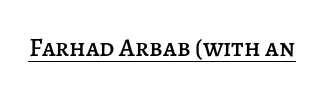
{"italic": "no", "underline": "yes", "letter_spacing": "normal", "letter_spacing_em": 0.0, "glyph_px": 26}
